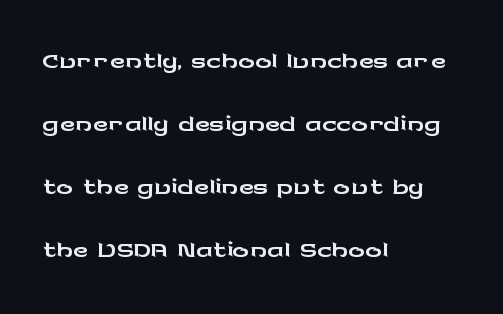
Type without underlining. Vertical spacing — default. You could call the tracking neutral — neither tight nor loose. The glyphs in this specimen are sans serif. Looks like regular typesetting: each glyph gets only the width it needs.
